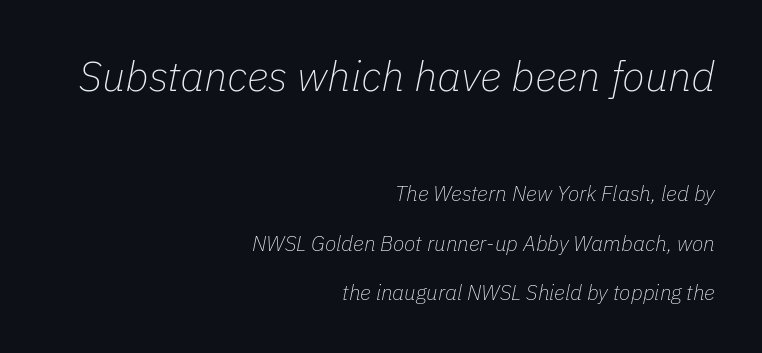
{"italic": "yes", "lean": "right", "slant_degrees": 11, "bold": "no", "weight": "thin", "width": "normal", "stroke_contrast": "low", "x_height": "medium", "monospaced": "no", "underline": "no", "align": "right", "line_spacing": "loose", "line_spacing_ratio": 2.35, "letter_spacing": "normal", "letter_spacing_em": 0.0, "larger_block": "first", "size_ratio": 2.0, "glyph_px": 42}
